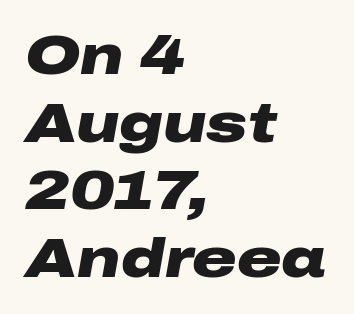
Strong, thick strokes mark this as bold type. Leftover space on each line is placed entirely after the last word. Quick note: italic. The space beneath each line is pristine and unruled. In terms of letterspacing, this is plain default setting.
